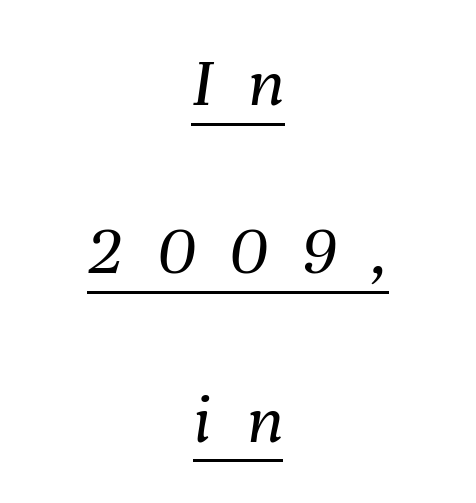
{"italic": "yes", "lean": "right", "slant_degrees": 8, "bold": "no", "weight": "regular", "width": "normal", "stroke_contrast": "medium", "x_height": "medium", "monospaced": "no", "underline": "yes", "align": "center", "line_spacing": "loose", "line_spacing_ratio": 2.34, "letter_spacing": "wide", "letter_spacing_em": 0.48, "glyph_px": 72}
